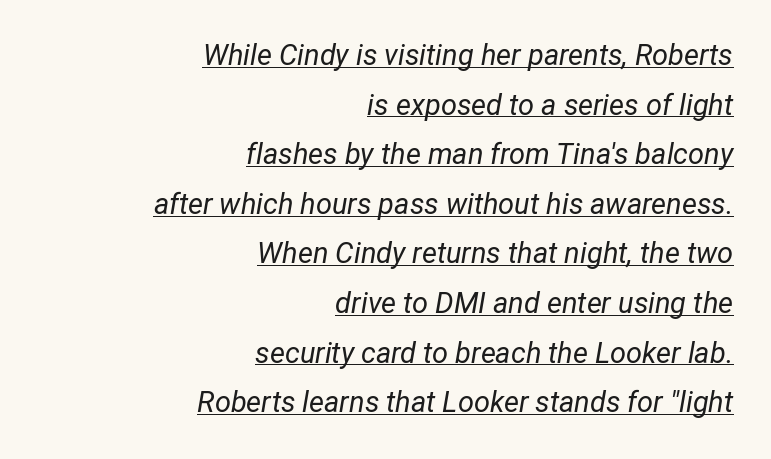
The rendering uses natural spacing where letterforms have individual widths. Horizontally, the lines are justified to the trailing edge only. Students, observe the line beneath the letters — that is underlining. The font is comparable to plain body text, perhaps lighter. Characters are canted at an angle relative to the baseline's perpendicular. Nothing unusual about the tracking: characters are spaced as the font intends.
